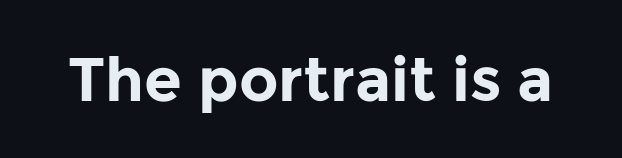
{"serif": "no", "italic": "no", "bold": "yes", "weight": "bold", "width": "normal", "stroke_contrast": "low", "x_height": "medium", "monospaced": "no", "underline": "no", "letter_spacing": "normal", "letter_spacing_em": 0.0, "glyph_px": 61}
